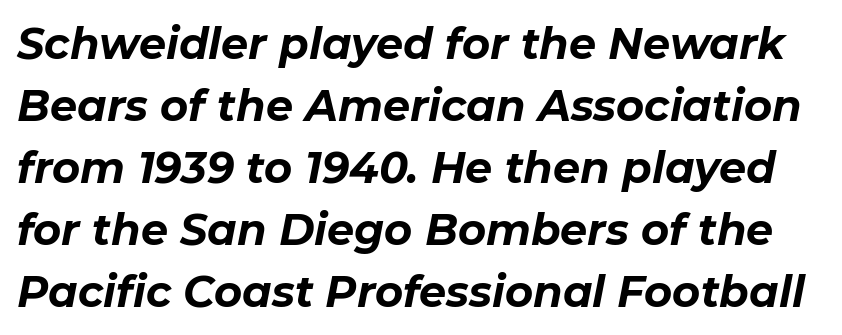
{"italic": "yes", "lean": "right", "slant_degrees": 11, "bold": "yes", "weight": "bold", "width": "normal", "stroke_contrast": "low", "x_height": "medium", "monospaced": "no", "underline": "no", "line_spacing": "normal", "line_spacing_ratio": 1.44, "letter_spacing": "normal", "letter_spacing_em": 0.0, "glyph_px": 43}
